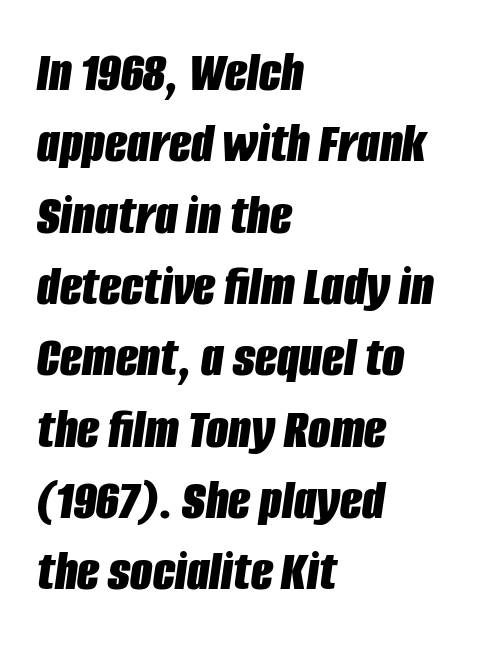
The image shows 58 px bold, condensed type, italic (leaning right); set left-aligned, line spacing 1.23x, normal letter spacing, not underlined; low stroke contrast and a large x-height.
